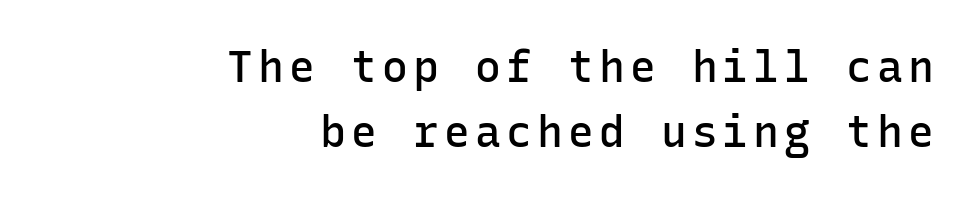
Q: Is the text bold? A: Semi-bold.
Q: Is the text italic (slanted)? A: No, it is upright.
Q: Is the typeface a serif or a sans-serif typeface? A: Sans-serif.
Q: Is the text underlined? A: No.
Q: How is the paragraph aligned? A: Right-aligned.
Q: Is the spacing between lines tight, normal or loose? A: Normal.
Q: Width (condensed, normal, or wide)? A: Normal.
Q: Stroke contrast? A: Low.
Q: x-height? A: Medium.
Q: Monospaced? A: Yes.
